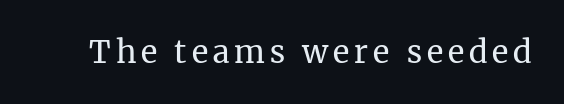
The image shows 31 px regular-weight serif type, upright; set not underlined; medium stroke contrast and a medium x-height.
